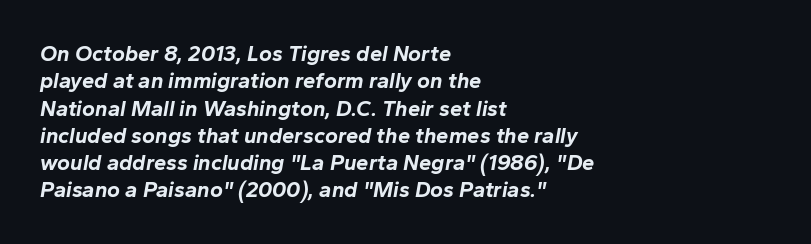
{"italic": "yes", "lean": "right", "slant_degrees": 10, "bold": "yes", "underline": "no", "align": "left", "line_spacing_ratio": 1.24, "letter_spacing": "normal", "letter_spacing_em": 0.0, "glyph_px": 22}
